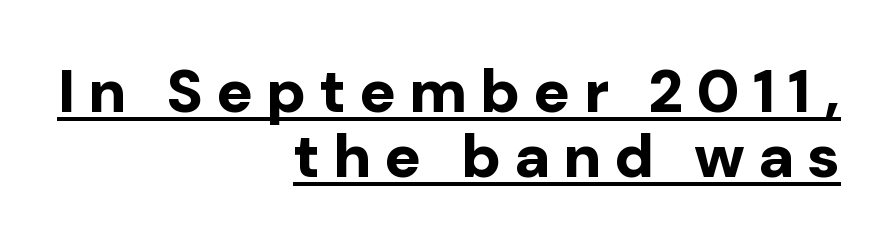
The image shows 61 px bold sans-serif type, upright; set right-aligned, tight line spacing (1.07x), unusually wide letter spacing (+0.21 em), underlined; low stroke contrast and a medium x-height.
